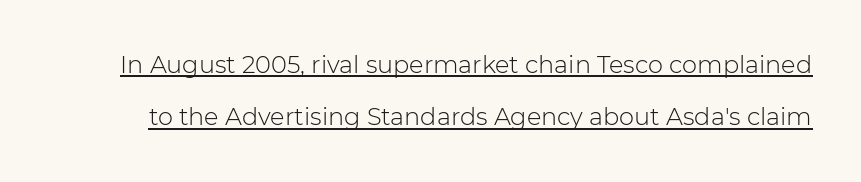
Q: Is the text bold? A: No.
Q: Is the text italic (slanted)? A: No, it is upright.
Q: Is the text underlined? A: Yes.
Q: Is the spacing between letters normal or unusually wide? A: Normal.
Q: Is the spacing between lines tight, normal or loose? A: Loose.
